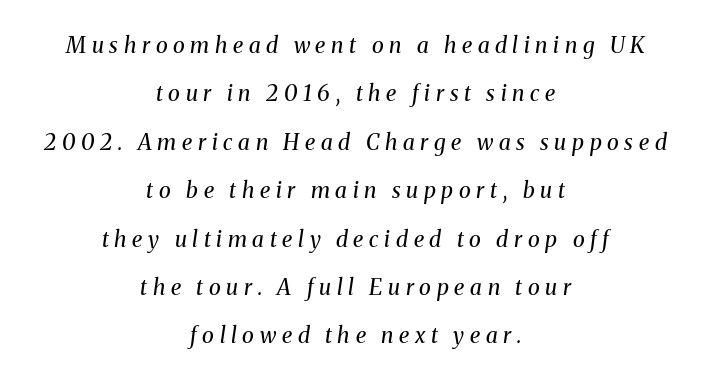
Q: Is the text bold? A: No.
Q: Is the text italic (slanted)? A: Yes, it leans right by about 8 degrees.
Q: Is the text underlined? A: No.
Q: How is the paragraph aligned? A: Centered.
Q: Is the spacing between letters normal or unusually wide? A: Unusually wide.
Q: Is the spacing between lines tight, normal or loose? A: Loose.
